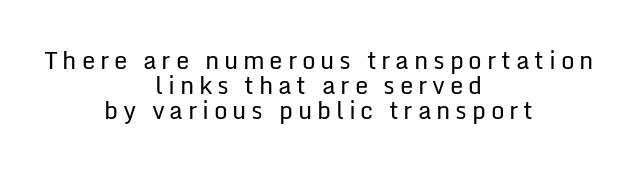
The passage shown stacks its lines with hardly any gap. Typeset on center — no edge is straight. Each row of text sits above clean, open space. Here the glyphs are tracked loosely, breaking word shapes into spaced letters.
